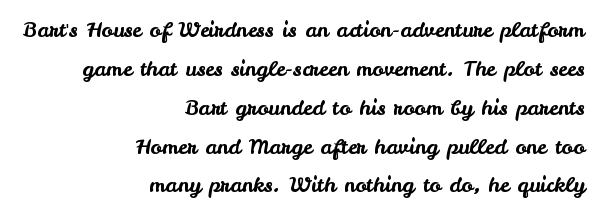
Q: Is the text italic (slanted)? A: Yes.
Q: Is the text underlined? A: No.
Q: How is the paragraph aligned? A: Right-aligned.
Q: Is the spacing between letters normal or unusually wide? A: Normal.
